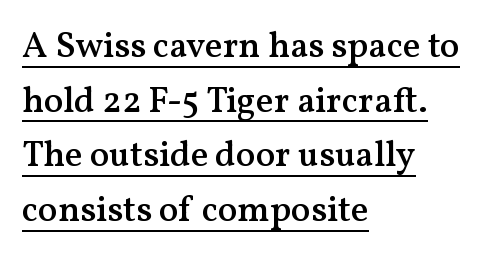
Yep, those are serifs on the letters. I'd describe the lettering as semibold — firm but not a full bold. Is there any slant? The stems are plumb. There is no visible air inserted between adjacent glyphs. Each new line begins a customary step beneath the previous one.
